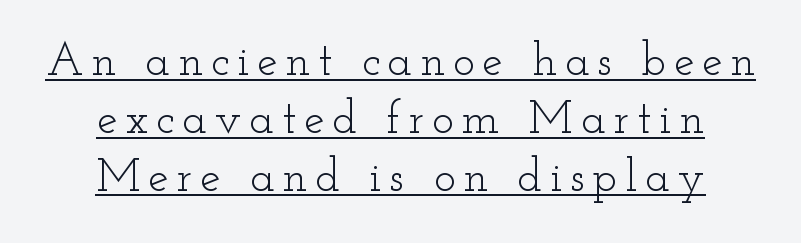
Interline gaps are of average width in this sample. Regarding serifs, this sample has them. Do the letters lean? They stand straight. The lettering is marked with a stroke running underneath it. Do the characters align in a grid? No, the font is proportional.
